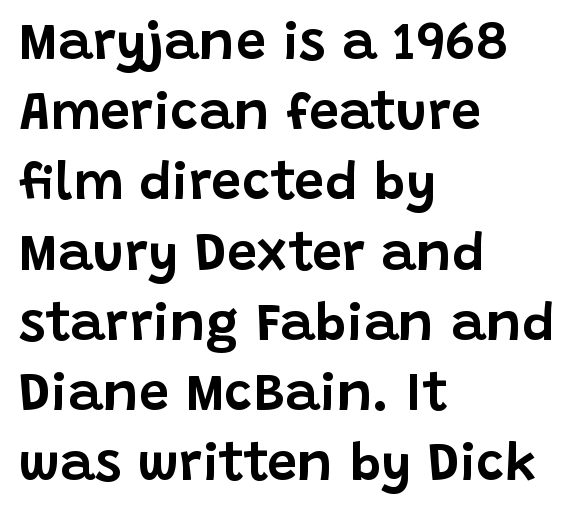
The image shows 54 px sans-serif type, upright; set left-aligned, normal line spacing (1.3x), normal letter spacing, not underlined; low stroke contrast and a large x-height.
